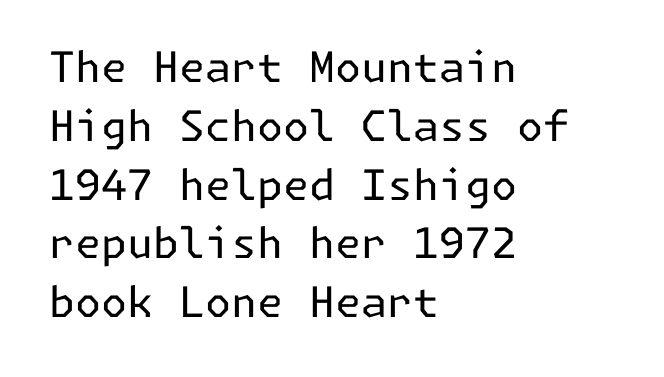
The letters carry no serifs — their stems end cleanly without finishing strokes. Summary of vertical rhythm: regular, with standard interline spacing. Words appear dense and cohesive because spacing is normal. Notice how the passage keeps a crisp vertical edge on the left only. Underlining? Definitely not there.
